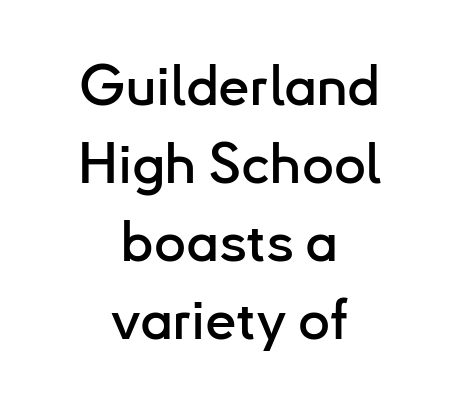
Q: Is the text italic (slanted)? A: No, it is upright.
Q: Is the typeface a serif or a sans-serif typeface? A: Sans-serif.
Q: Is the text underlined? A: No.
Q: How is the paragraph aligned? A: Centered.
Q: Is the spacing between letters normal or unusually wide? A: Normal.
Q: Is the spacing between lines tight, normal or loose? A: Normal.
Q: Width (condensed, normal, or wide)? A: Normal.
Q: Stroke contrast? A: Low.
Q: x-height? A: Small.
Q: Monospaced? A: No.
